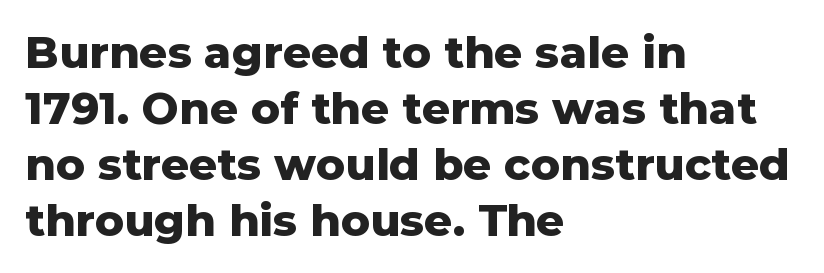
Q: Is the text bold? A: Yes.
Q: Is the text italic (slanted)? A: No, it is upright.
Q: Is the typeface a serif or a sans-serif typeface? A: Sans-serif.
Q: Is the text underlined? A: No.
Q: How is the paragraph aligned? A: Left-aligned.
Q: Is the spacing between letters normal or unusually wide? A: Normal.
Q: Is the spacing between lines tight, normal or loose? A: Normal.
Q: Width (condensed, normal, or wide)? A: Normal.
Q: Stroke contrast? A: Low.
Q: x-height? A: Medium.
Q: Monospaced? A: No.
